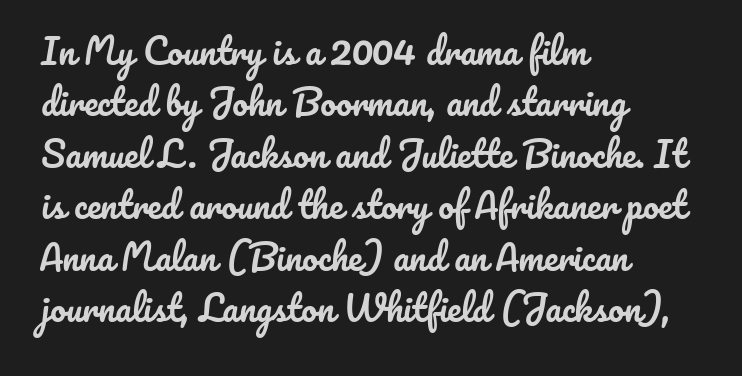
{"width": "normal", "stroke_contrast": "low", "x_height": "small", "monospaced": "no", "underline": "no", "align": "left", "line_spacing": "normal", "line_spacing_ratio": 1.47, "letter_spacing": "normal", "letter_spacing_em": 0.0, "glyph_px": 35}
